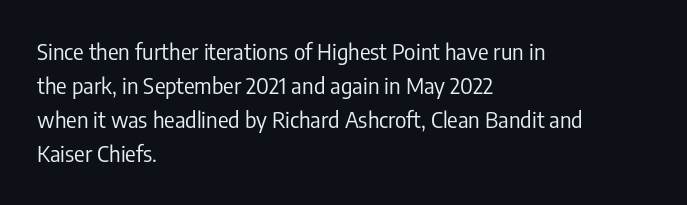
The image shows 22 px text type, upright; set left-aligned, normal line spacing (1.55x), normal letter spacing, not underlined.
